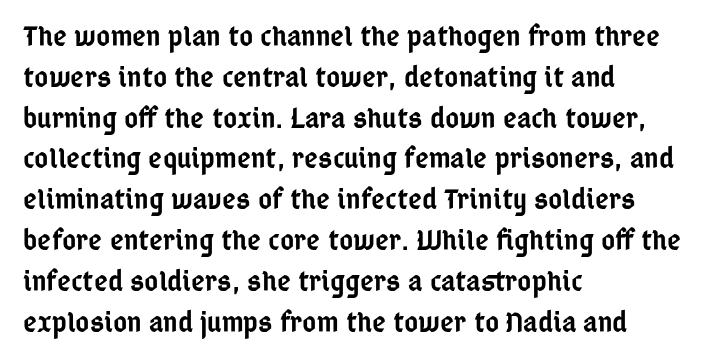
Short note: letters normally spaced. Left-aligned paragraph, ragged on the right. Vertically, the passage feels balanced, rows spaced as you'd expect. A typesetter would call this proportional, since set widths differ per character.
